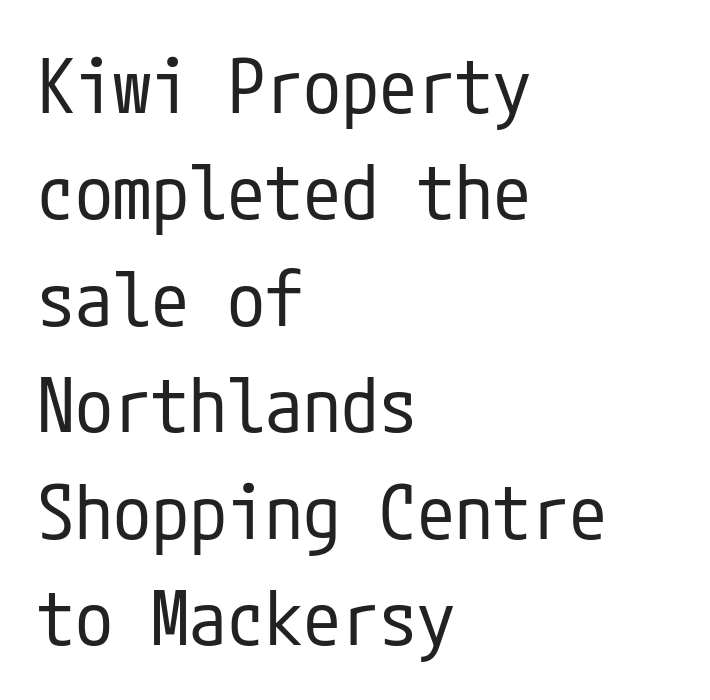
The strokes are not fattened; the text isn't bold. The rag falls on the right side of this text block. Nope, not italic — everything's standing straight. This sample uses plain, unmodified letter spacing.
